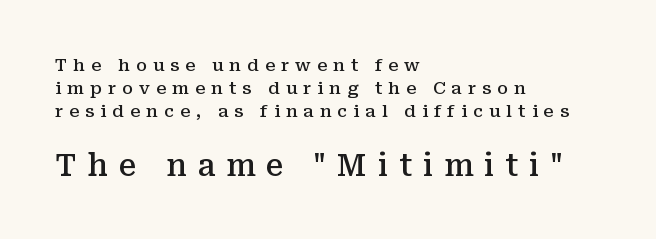
The image shows 30 px semibold serif type, upright; set left-aligned, normal line spacing (1.35x), unusually wide letter spacing (+0.36 em), not underlined; the second (bottom) block is 1.76x larger; medium stroke contrast and a medium x-height.
